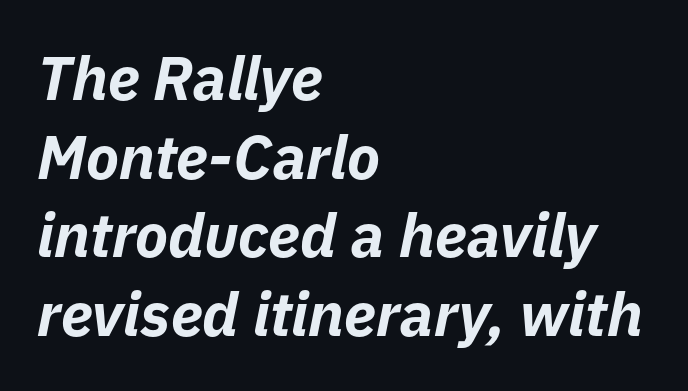
The specimen omits any rule beneath the text block's lines. Between one letter and the next there's only the usual sliver of space. Successive baselines arrive at the customary interval. How heavy is the stroke? Heavy — this is a bold. In CSS terms this would be text-align: left.
